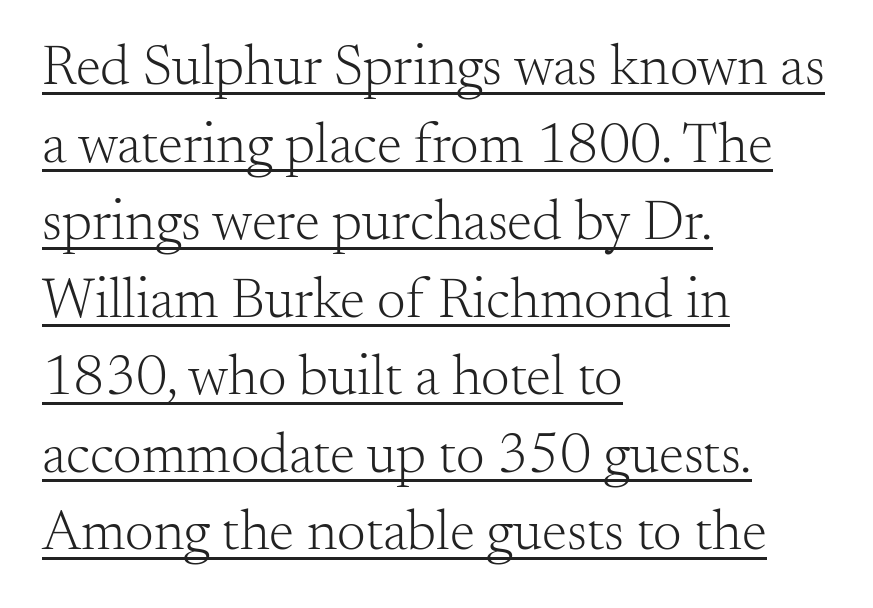
The image shows 57 px light serif type, upright; set left-aligned, normal line spacing (1.36x), normal letter spacing, underlined; medium stroke contrast and a small x-height.
